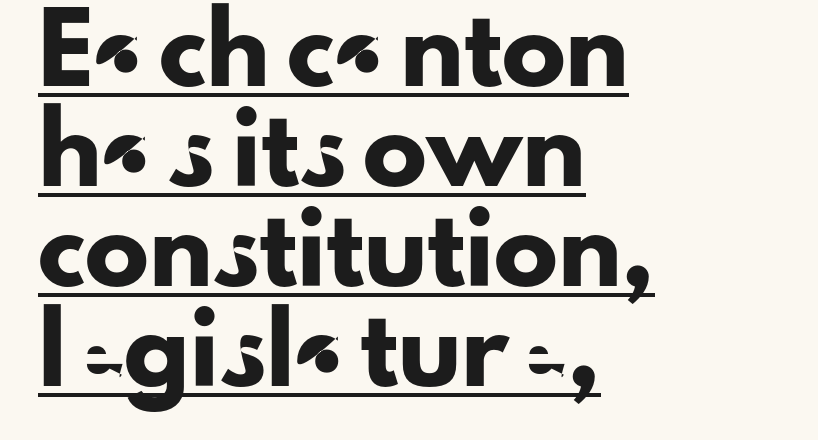
The image shows 64 px sans-serif type, upright; set left-aligned, normal line spacing (1.56x), normal letter spacing, underlined; low stroke contrast and a small x-height.
